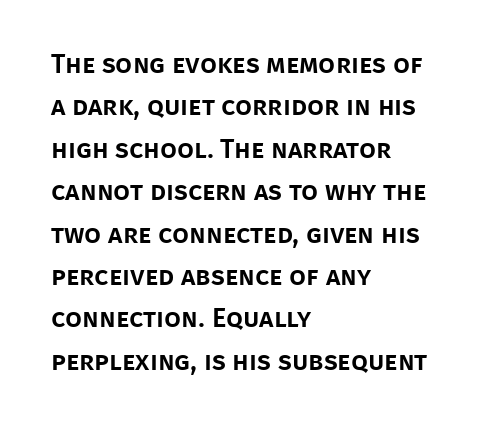
Successive baselines arrive at the customary interval. Tall strokes in this sample are plumb rather than angled. Where is the straight margin? On the left. Lines of text with bare space underneath. Each word holds together tightly as a unit, with standard inter-letter gaps.
